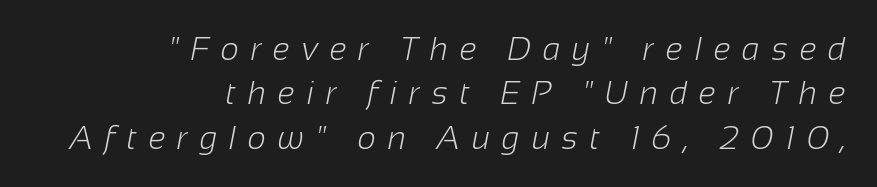
{"serif": "no", "bold": "no", "weight": "light", "width": "normal", "stroke_contrast": "low", "x_height": "medium", "monospaced": "no", "underline": "no", "align": "right", "line_spacing": "normal", "line_spacing_ratio": 1.39, "letter_spacing": "wide", "letter_spacing_em": 0.37, "glyph_px": 32}
